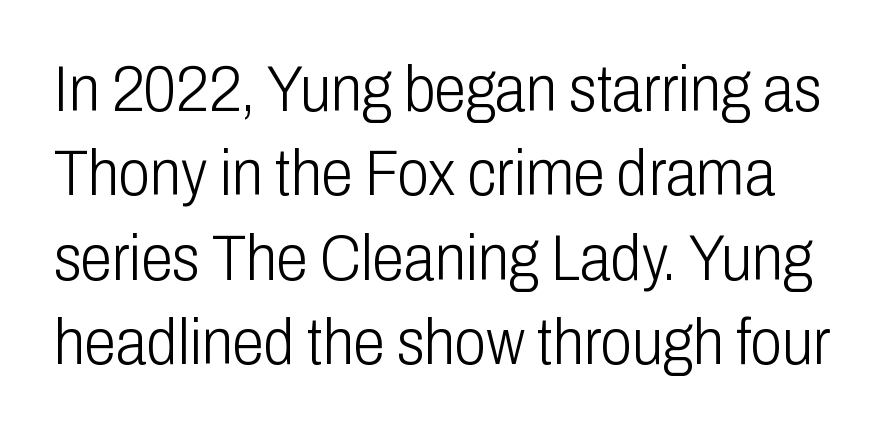
You could not count columns in this text — the font is proportionally spaced. You could call the tracking neutral — neither tight nor loose. I'd call this a sans setting — the letters go barefoot. The typeface has the unassuming heft of standard copy or less. Clear beneath every line of the passage.
